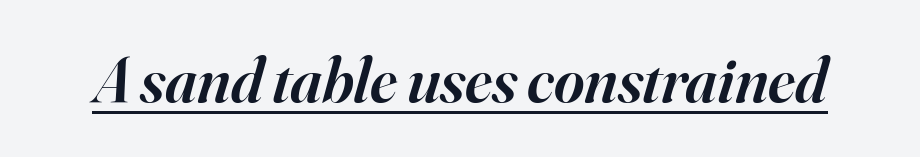
When letters slant like this, we call the style italic. Is this a sans? No — the strokes have serifs. The rendering uses natural spacing where letterforms have individual widths. Weight check: semibold — heavier than regular, not quite bold.
